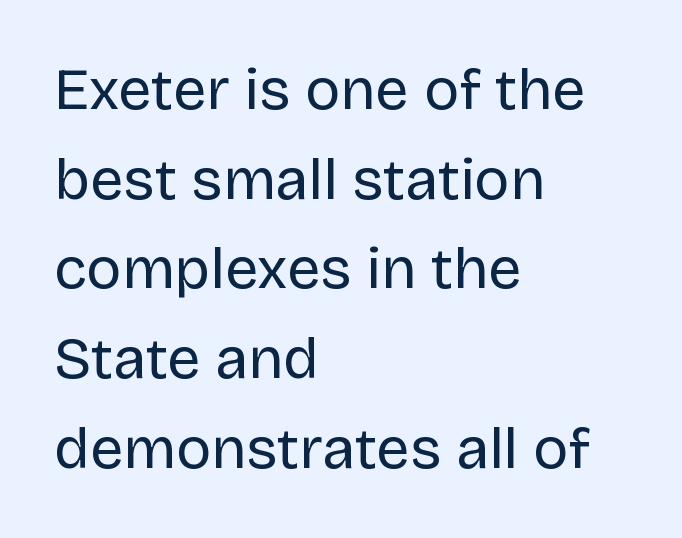
Q: Is the text bold? A: No.
Q: Is the text italic (slanted)? A: No, it is upright.
Q: Is the typeface a serif or a sans-serif typeface? A: Sans-serif.
Q: Is the text underlined? A: No.
Q: How is the paragraph aligned? A: Left-aligned.
Q: Is the spacing between letters normal or unusually wide? A: Normal.
Q: Is the spacing between lines tight, normal or loose? A: Normal.
Q: Width (condensed, normal, or wide)? A: Normal.
Q: Stroke contrast? A: Low.
Q: x-height? A: Large.
Q: Monospaced? A: No.
